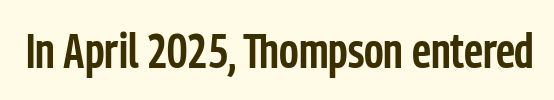
The image shows 49 px semibold, condensed sans-serif type, upright; set normal letter spacing, not underlined; low stroke contrast and a medium x-height.
